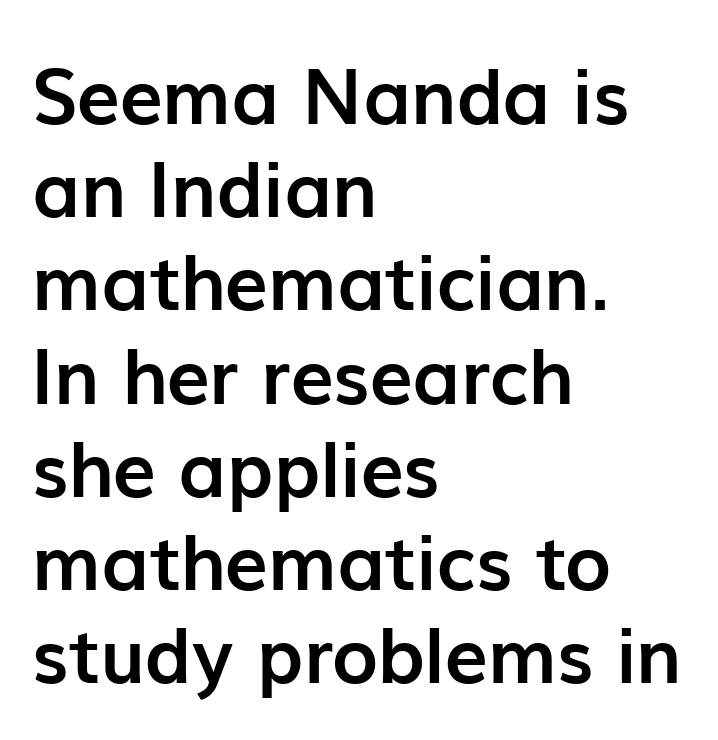
{"serif": "no", "italic": "no", "bold": "yes", "weight": "semibold", "width": "normal", "stroke_contrast": "low", "x_height": "medium", "monospaced": "no", "underline": "no", "align": "left", "line_spacing_ratio": 1.21, "letter_spacing": "normal", "letter_spacing_em": 0.0, "glyph_px": 77}
